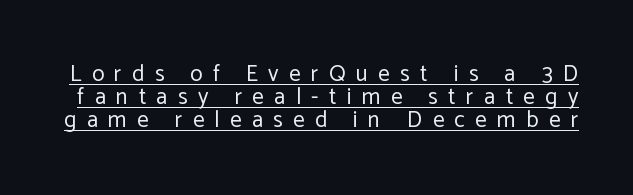
The passage shown is not bold in any degree. The face used here is rendered with a markedly widened letterfit. Underlined type. How would I describe the line gaps? Narrow and economical.
